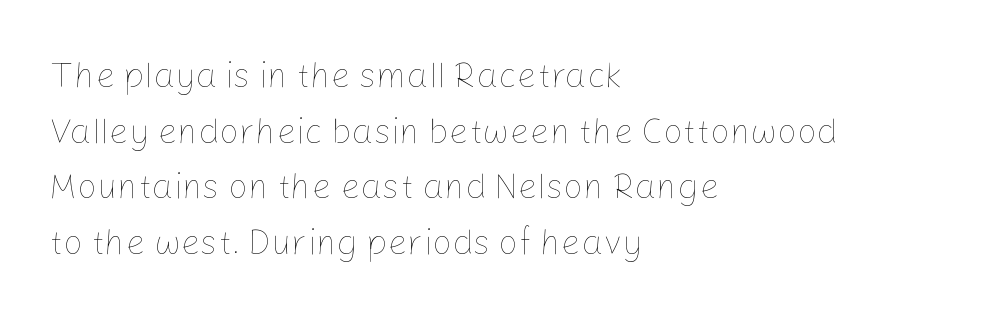
The image shows 35 px thin type, upright; set left-aligned, normal line spacing (1.59x), normal letter spacing, not underlined; low stroke contrast and a medium x-height.
